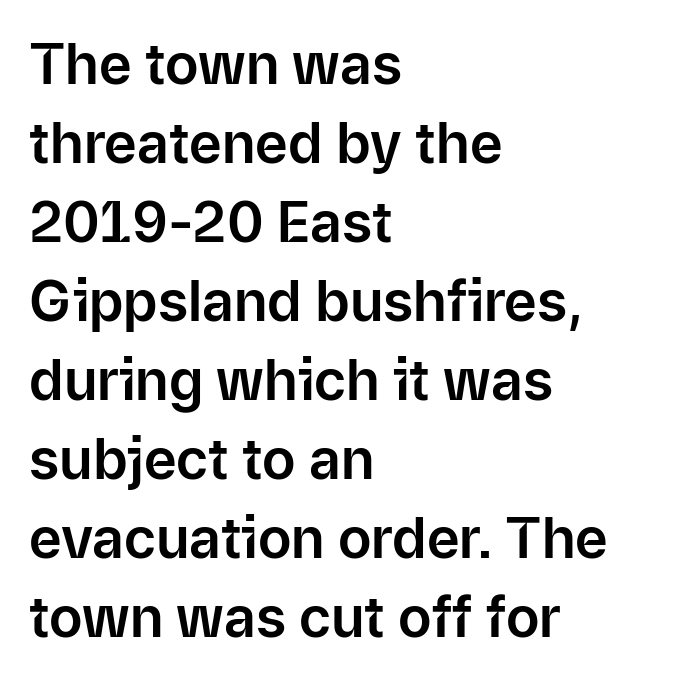
The rendering uses a moderate line-height, typical for paragraphs. The passage shown has conventional tracking throughout. Left-aligned paragraph, ragged on the right. A clean baseline with only descenders dipping below it.
